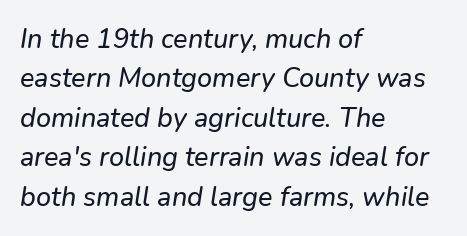
Q: Is the text underlined? A: No.
Q: How is the paragraph aligned? A: Left-aligned.
Q: Is the spacing between letters normal or unusually wide? A: Normal.
Q: Is the spacing between lines tight, normal or loose? A: Normal.
